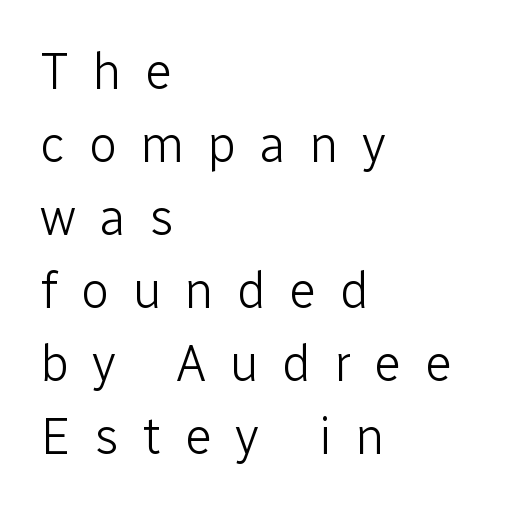
Q: Is the text bold? A: No.
Q: Is the text italic (slanted)? A: No, it is upright.
Q: Is the typeface a serif or a sans-serif typeface? A: Sans-serif.
Q: Is the text underlined? A: No.
Q: How is the paragraph aligned? A: Left-aligned.
Q: Is the spacing between letters normal or unusually wide? A: Unusually wide.
Q: Is the spacing between lines tight, normal or loose? A: Normal.
Q: Width (condensed, normal, or wide)? A: Normal.
Q: Stroke contrast? A: Low.
Q: x-height? A: Medium.
Q: Monospaced? A: No.
